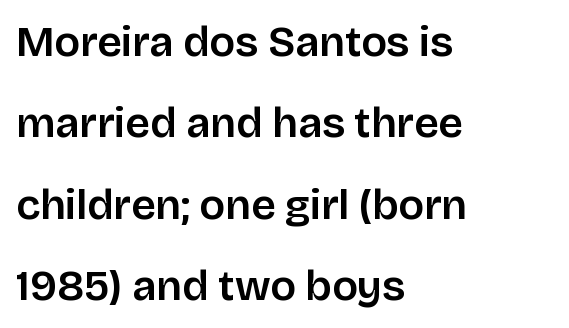
Q: Is the text italic (slanted)? A: No, it is upright.
Q: Is the typeface a serif or a sans-serif typeface? A: Sans-serif.
Q: Is the text underlined? A: No.
Q: How is the paragraph aligned? A: Left-aligned.
Q: Is the spacing between letters normal or unusually wide? A: Normal.
Q: Width (condensed, normal, or wide)? A: Normal.
Q: Stroke contrast? A: Low.
Q: x-height? A: Large.
Q: Monospaced? A: No.
